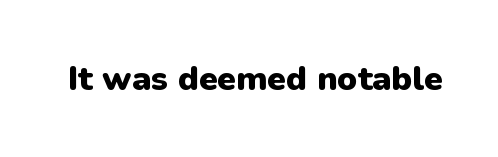
{"serif": "no", "italic": "no", "bold": "yes", "weight": "heavy", "width": "normal", "stroke_contrast": "low", "x_height": "medium", "monospaced": "no", "underline": "no", "letter_spacing": "normal", "letter_spacing_em": 0.0, "glyph_px": 34}
